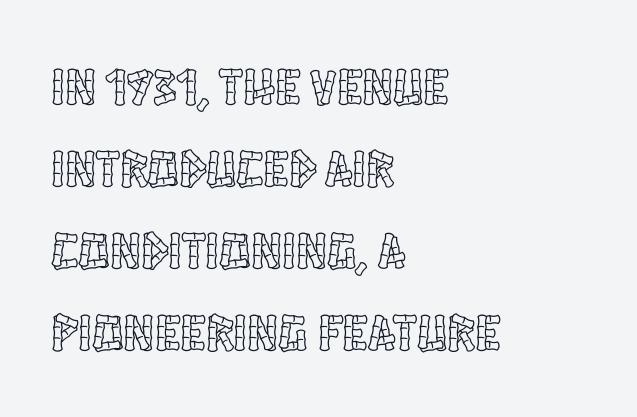
It's the straight-up-and-down kind of type. Nobody drew a line under any word here. Character widths vary here, with narrow letters taking less room than wide ones. The setting favours the left margin, as ordinary paragraphs usually do.
